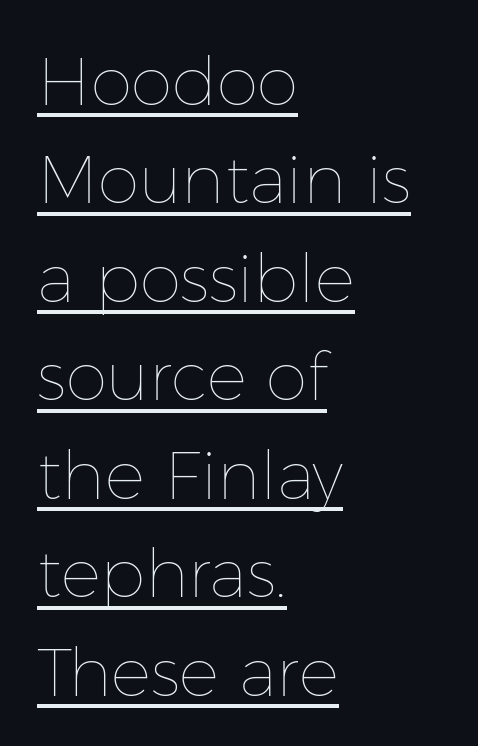
The image shows 67 px thin type, upright; set left-aligned, normal line spacing (1.47x), normal letter spacing, underlined; low stroke contrast and a medium x-height.
